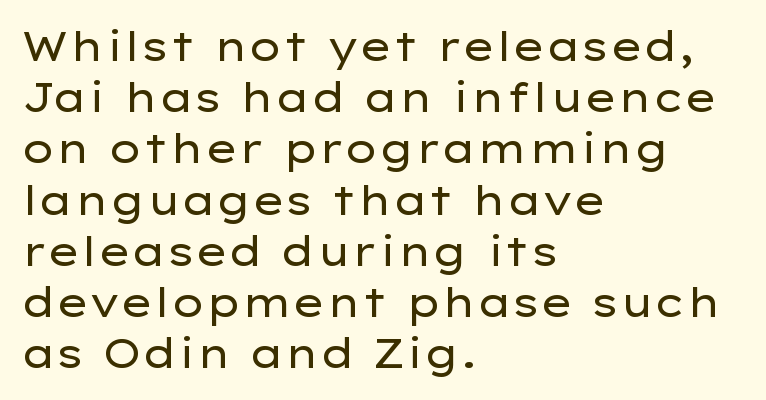
Q: Is the text bold? A: No.
Q: Is the text italic (slanted)? A: No, it is upright.
Q: Is the typeface a serif or a sans-serif typeface? A: Sans-serif.
Q: Is the text underlined? A: No.
Q: How is the paragraph aligned? A: Left-aligned.
Q: Is the spacing between letters normal or unusually wide? A: Normal.
Q: Is the spacing between lines tight, normal or loose? A: Normal.
Q: Width (condensed, normal, or wide)? A: Wide.
Q: Stroke contrast? A: Low.
Q: x-height? A: Medium.
Q: Monospaced? A: No.
